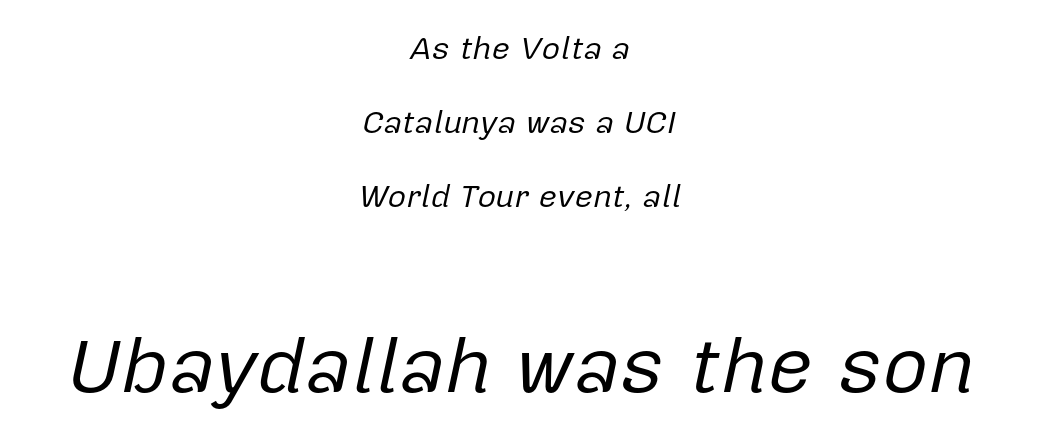
These lines stand farther apart than default settings would place them. Emphasis-style slanted type is in use. Unbolded letterforms with no extra heft. Descenders hang freely into open space. Every row of glyphs is offset so its center matches the block's center.
